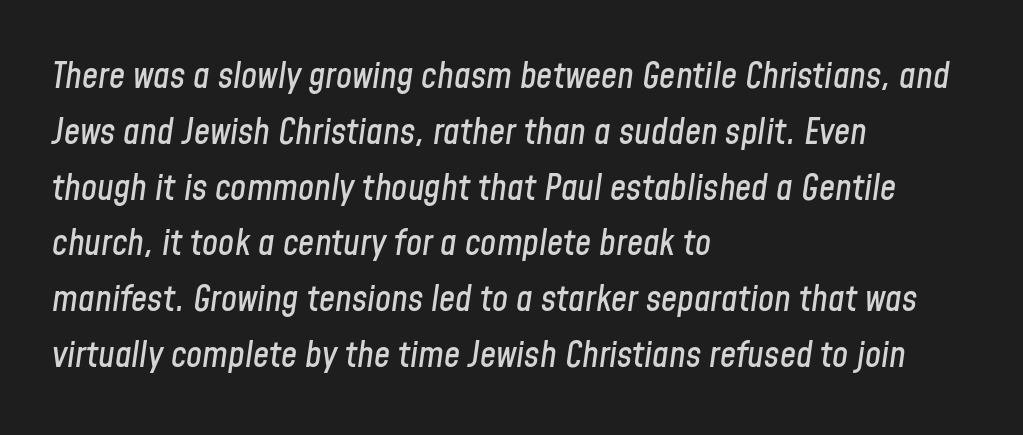
Q: Is the text italic (slanted)? A: Yes, it leans right by about 8 degrees.
Q: Is the text underlined? A: No.
Q: How is the paragraph aligned? A: Left-aligned.
Q: Is the spacing between letters normal or unusually wide? A: Normal.
Q: Is the spacing between lines tight, normal or loose? A: Normal.
Q: Width (condensed, normal, or wide)? A: Condensed.
Q: Stroke contrast? A: Low.
Q: x-height? A: Medium.
Q: Monospaced? A: No.
